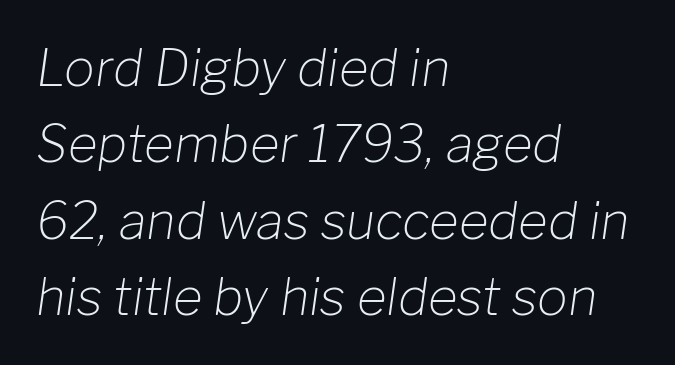
The letters look calm and open, with moderate or lighter stems. The font's italic variant was chosen for this text. Caption: multi-line text, flush left, ragged right. Think of a printed novel: that variable character pitch is what you see here. A typesetter would call this leading conventional body-copy spacing. The type is set solid horizontally, with unmodified tracking.
